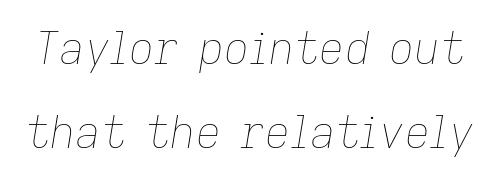
The image shows 44 px thin type, italic (leaning right); set loose line spacing (1.9x), normal letter spacing, not underlined; low stroke contrast and a medium x-height.
